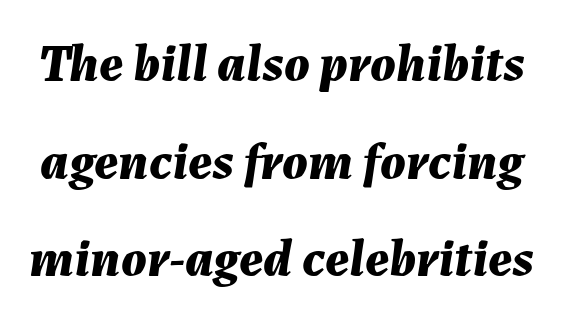
Letters rest on an invisible, unmarked baseline. Words appear dense and cohesive because spacing is normal. Is this a fixed-width face? No — the glyphs have proportional, varying widths. The specimen reads as italic at a glance. Its strokes are broad and dark, the hallmark of bold type.
